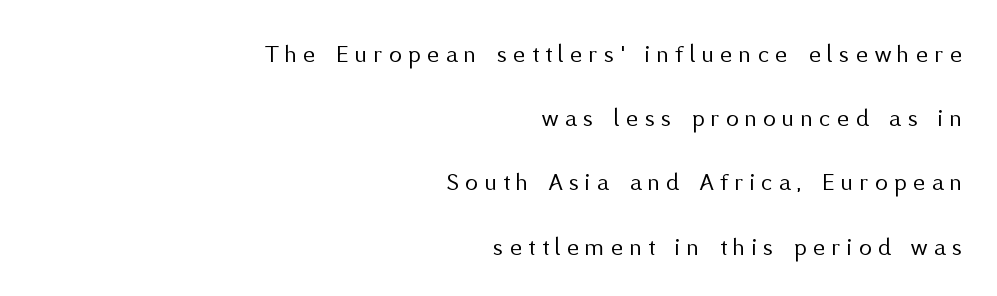
Q: Is the text bold? A: No.
Q: Is the text italic (slanted)? A: No, it is upright.
Q: Is the text underlined? A: No.
Q: How is the paragraph aligned? A: Right-aligned.
Q: Is the spacing between letters normal or unusually wide? A: Unusually wide.
Q: Is the spacing between lines tight, normal or loose? A: Loose.
